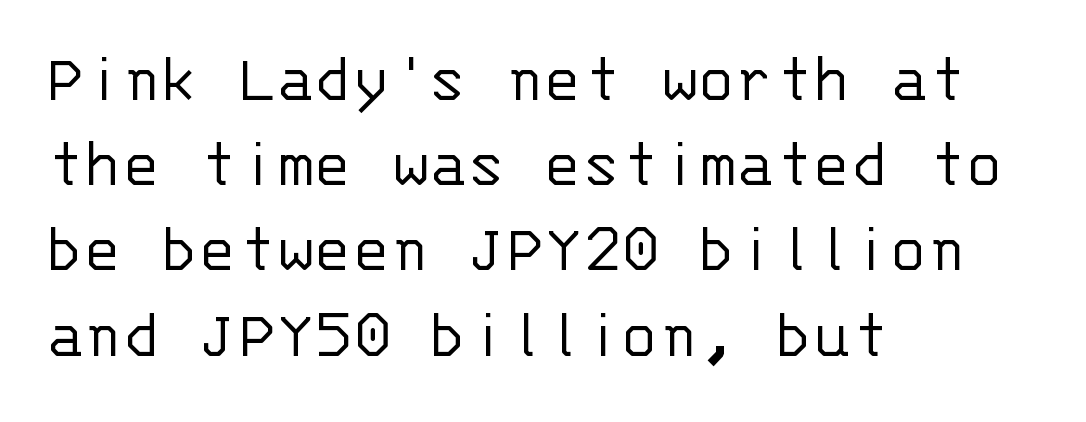
Q: Is the text bold? A: No.
Q: Is the text italic (slanted)? A: No, it is upright.
Q: Is the typeface a serif or a sans-serif typeface? A: Sans-serif.
Q: Is the text underlined? A: No.
Q: How is the paragraph aligned? A: Left-aligned.
Q: Is the spacing between letters normal or unusually wide? A: Normal.
Q: Width (condensed, normal, or wide)? A: Normal.
Q: Stroke contrast? A: Low.
Q: x-height? A: Large.
Q: Monospaced? A: Yes.
